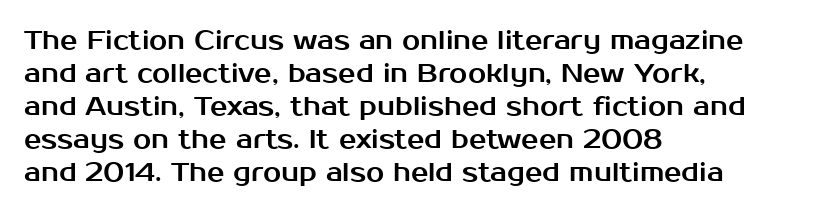
Q: Is the text italic (slanted)? A: No, it is upright.
Q: Is the text underlined? A: No.
Q: How is the paragraph aligned? A: Left-aligned.
Q: Is the spacing between letters normal or unusually wide? A: Normal.
Q: Is the spacing between lines tight, normal or loose? A: Normal.
